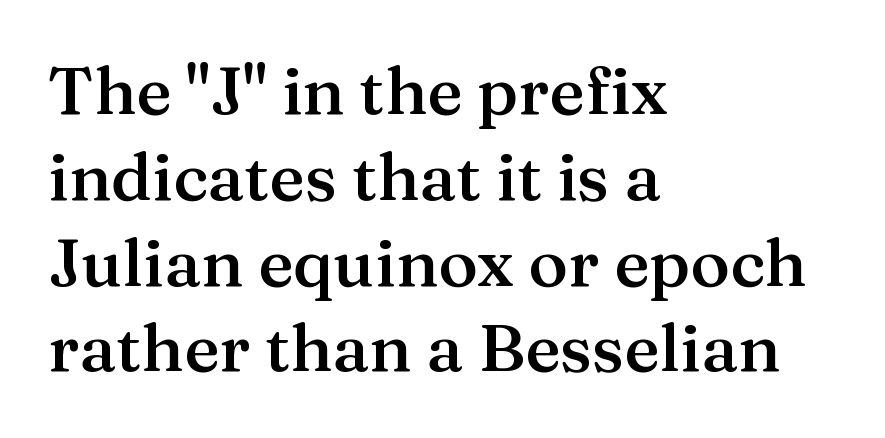
{"serif": "yes", "italic": "no", "bold": "semi", "weight": "semibold", "width": "normal", "stroke_contrast": "medium", "x_height": "medium", "monospaced": "no", "underline": "no", "align": "left", "line_spacing": "normal", "line_spacing_ratio": 1.28, "letter_spacing": "normal", "letter_spacing_em": 0.0, "glyph_px": 67}
